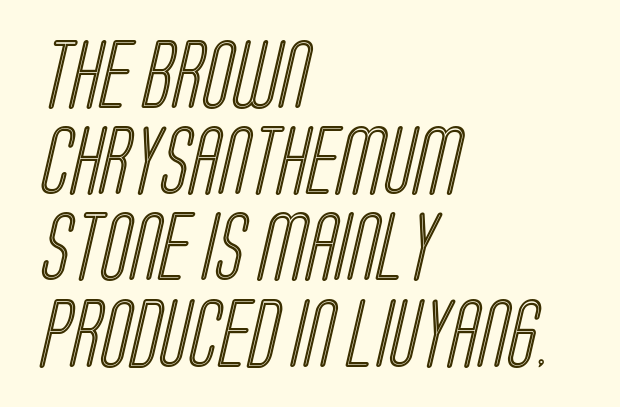
You could not count columns in this text — the font is proportionally spaced. These lines stack with their left ends in a neat column. In terms of letterspacing, this is plain default setting. The rows are spaced the way most documents space them. Just letters on the line, the space beneath them empty.
